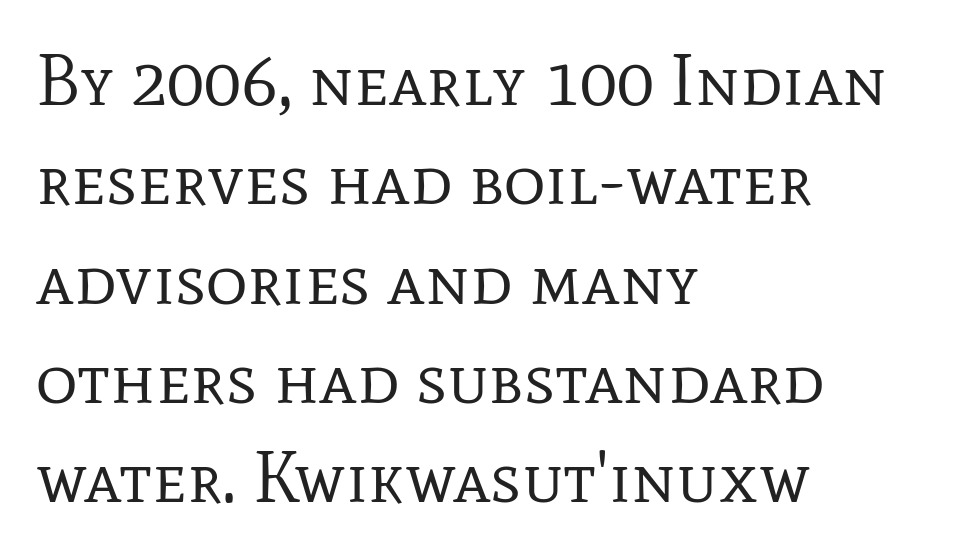
Rule under the text: the space is simply empty. The specimen reads as upright at a glance. Is the type heavy? It reads as light-to-regular instead. Does the copy run flush right? No — it runs flush left. Unlike a clean sans, this face finishes its strokes with serifs.
